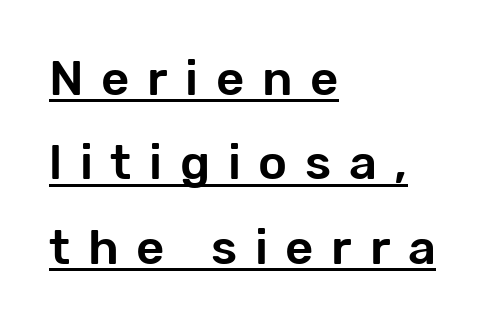
Q: Is the text italic (slanted)? A: No, it is upright.
Q: Is the typeface a serif or a sans-serif typeface? A: Sans-serif.
Q: Is the text underlined? A: Yes.
Q: How is the paragraph aligned? A: Left-aligned.
Q: Is the spacing between letters normal or unusually wide? A: Unusually wide.
Q: Width (condensed, normal, or wide)? A: Normal.
Q: Stroke contrast? A: Low.
Q: x-height? A: Medium.
Q: Monospaced? A: No.
